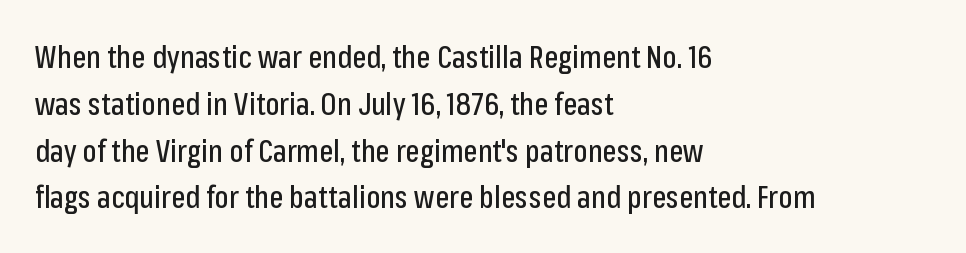
You could not count columns in this text — the font is proportionally spaced. Honestly, the row spacing looks completely unremarkable. The letters stand upright; this is a roman face. Nobody drew a line under any word here. The designer went with a sans here, leaving each stem footless.
